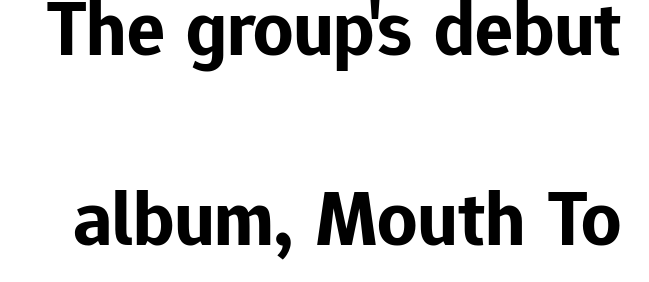
{"serif": "no", "italic": "no", "bold": "yes", "weight": "bold", "width": "normal", "stroke_contrast": "low", "x_height": "medium", "monospaced": "no", "underline": "no", "line_spacing": "loose", "line_spacing_ratio": 2.4, "letter_spacing": "normal", "letter_spacing_em": 0.0, "glyph_px": 79}
